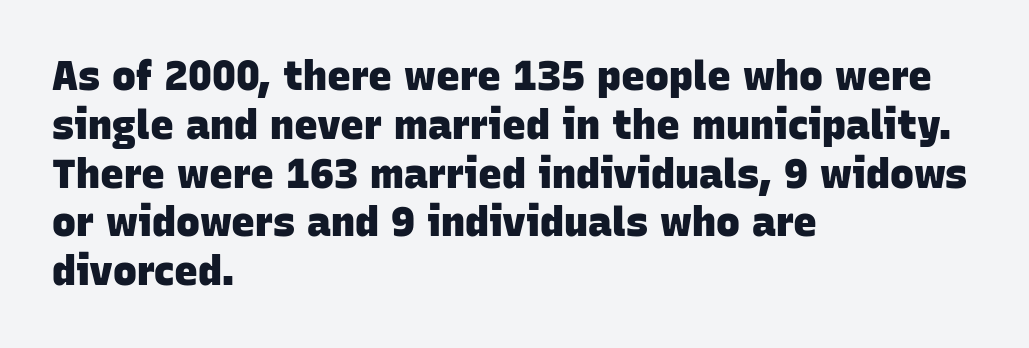
Inter-character spacing is left at the font's built-in metrics. Each line starts at the same left margin while the right side varies. These lines carry a lot of weight — the face is fully bold. The letters advance in unequal steps, a hallmark of proportional type. Clear beneath every line of the passage.
